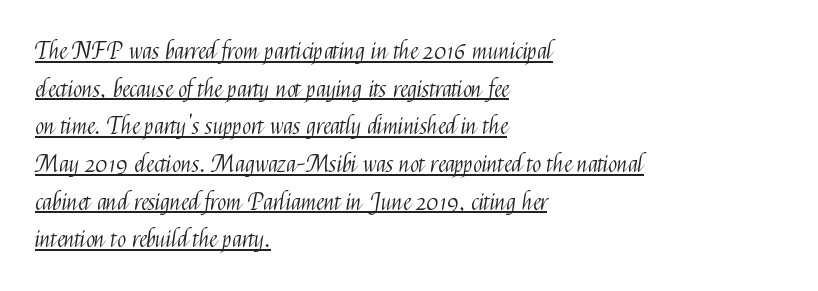
{"bold": "no", "underline": "yes", "align": "left", "line_spacing": "normal", "line_spacing_ratio": 1.57, "letter_spacing": "normal", "letter_spacing_em": 0.0, "glyph_px": 24}
